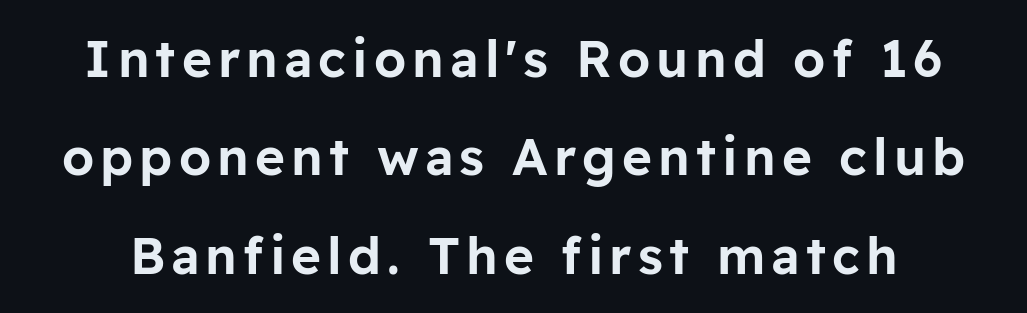
{"serif": "no", "italic": "no", "width": "normal", "stroke_contrast": "low", "x_height": "medium", "monospaced": "no", "underline": "no", "line_spacing": "loose", "line_spacing_ratio": 1.93, "glyph_px": 51}
